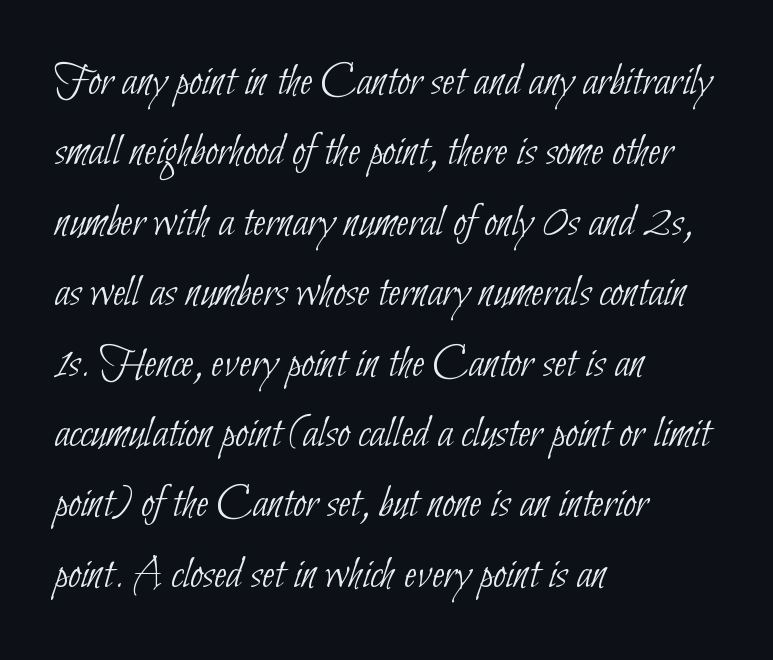
{"serif": "no", "bold": "no", "weight": "thin", "width": "condensed", "stroke_contrast": "low", "x_height": "small", "monospaced": "no", "underline": "no", "align": "left", "line_spacing": "normal", "line_spacing_ratio": 1.53, "letter_spacing": "normal", "letter_spacing_em": 0.0, "glyph_px": 46}
